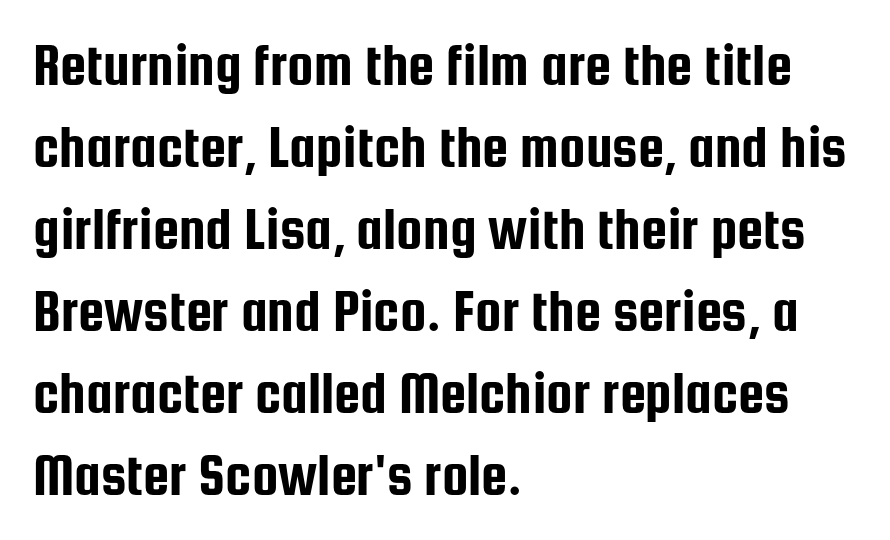
The image shows 59 px condensed sans-serif type, upright; set left-aligned, normal line spacing (1.39x), normal letter spacing, not underlined; low stroke contrast and a medium x-height.
